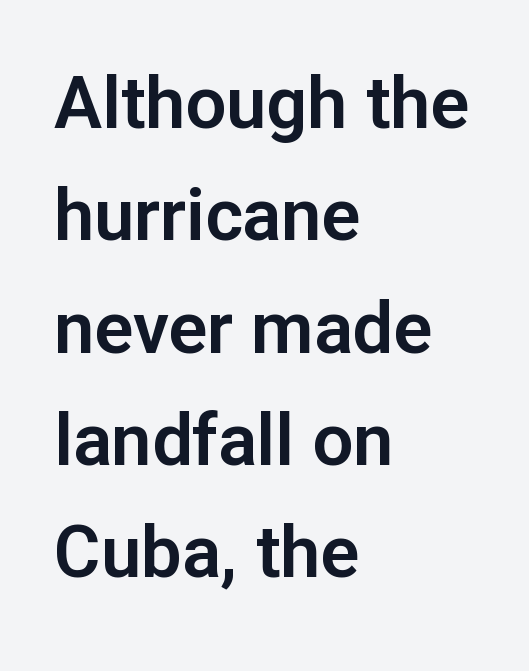
The image shows 72 px sans-serif type, upright; set left-aligned, normal line spacing (1.56x), normal letter spacing, not underlined; low stroke contrast and a medium x-height.
